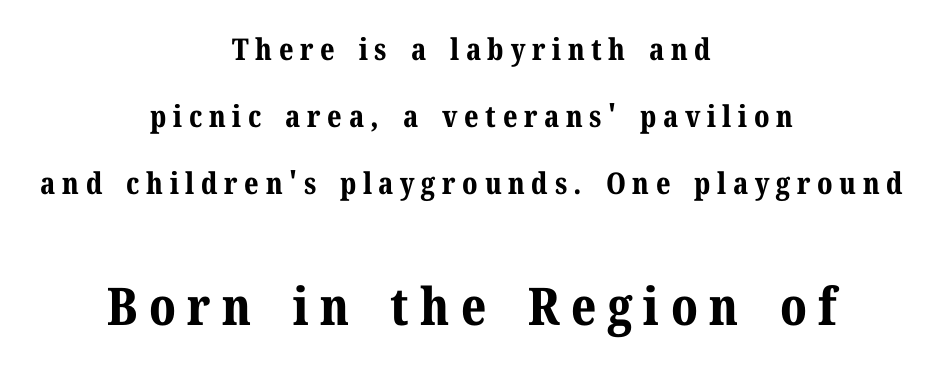
{"serif": "yes", "italic": "no", "bold": "yes", "weight": "bold", "width": "normal", "stroke_contrast": "medium", "x_height": "medium", "monospaced": "no", "underline": "no", "align": "center", "line_spacing": "loose", "line_spacing_ratio": 2.24, "letter_spacing": "wide", "letter_spacing_em": 0.22, "larger_block": "second", "size_ratio": 1.73, "glyph_px": 52}
